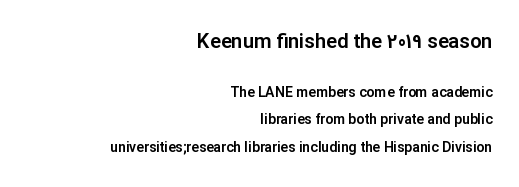
Q: Is the text italic (slanted)? A: No, it is upright.
Q: Is the text underlined? A: No.
Q: How is the paragraph aligned? A: Right-aligned.
Q: Is the spacing between letters normal or unusually wide? A: Normal.
Q: Is the spacing between lines tight, normal or loose? A: Loose.
Q: Which block of text is set in a larger size, the first (top) or the second (bottom)? A: The first (top) one.
